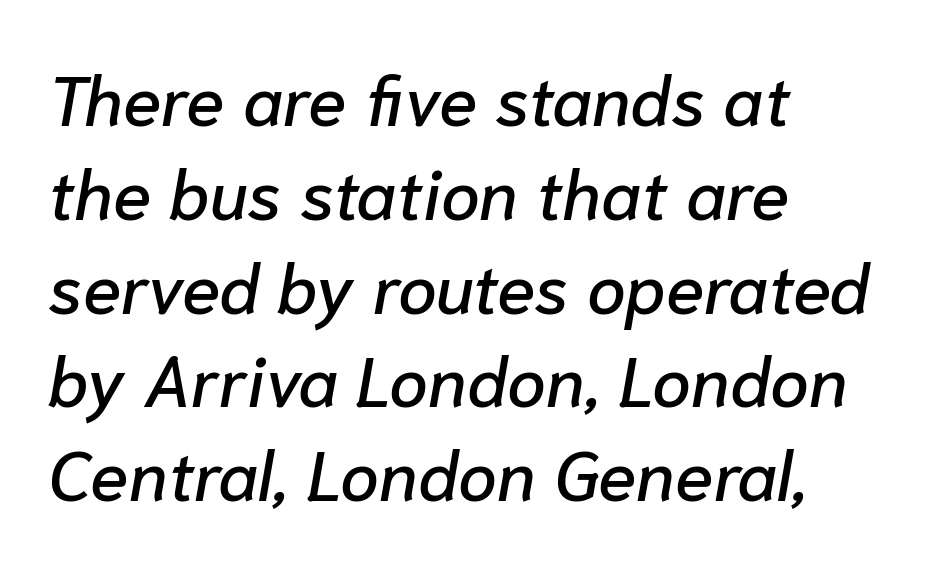
Q: Is the text italic (slanted)? A: Yes, it leans right by about 10 degrees.
Q: Is the text underlined? A: No.
Q: How is the paragraph aligned? A: Left-aligned.
Q: Is the spacing between letters normal or unusually wide? A: Normal.
Q: Is the spacing between lines tight, normal or loose? A: Normal.
Q: Width (condensed, normal, or wide)? A: Normal.
Q: Stroke contrast? A: Low.
Q: x-height? A: Medium.
Q: Monospaced? A: No.
